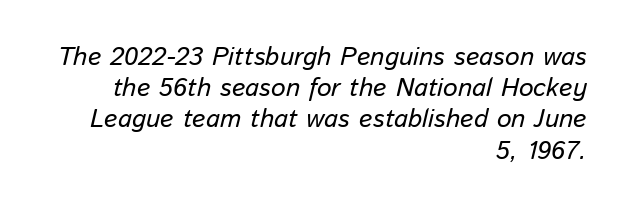
Horizontal alignment here is rightward, an uncommon choice for prose. The gaps between neighbouring characters are ordinary and unremarkable. The axis of the letterforms is tilted away from vertical. This rendering features lettering with no underline.
